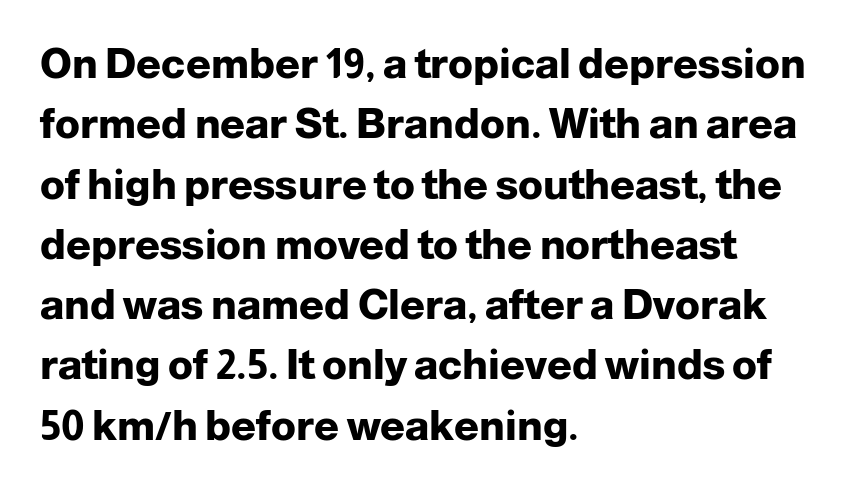
The image shows 41 px heavy sans-serif type, upright; set left-aligned, normal line spacing (1.47x), normal letter spacing, not underlined; low stroke contrast and a medium x-height.
